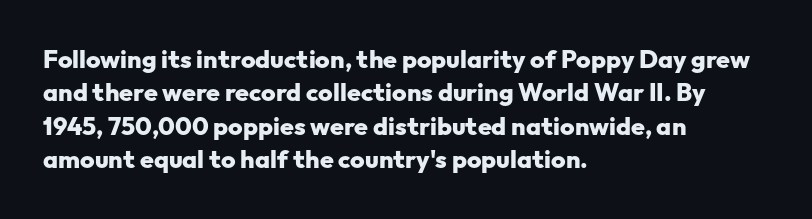
Notice how the passage keeps a crisp vertical edge on the left only. Ordinary non-slanted type is in use. This sample uses plain, unmodified letter spacing. Strong, thick strokes mark this as bold type. Normally led — the rows are evenly, conventionally spaced.
